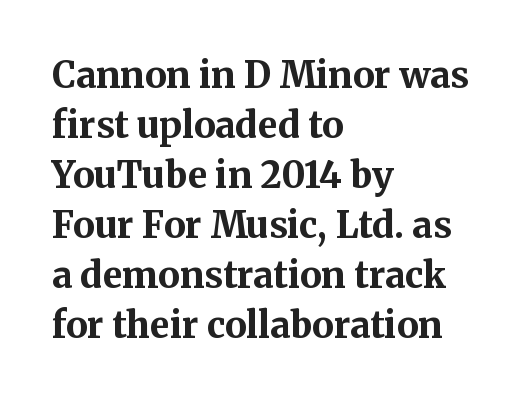
{"serif": "yes", "italic": "no", "bold": "yes", "weight": "bold", "width": "normal", "stroke_contrast": "medium", "x_height": "medium", "monospaced": "no", "underline": "no", "align": "left", "line_spacing": "normal", "line_spacing_ratio": 1.39, "letter_spacing": "normal", "letter_spacing_em": 0.0, "glyph_px": 36}
